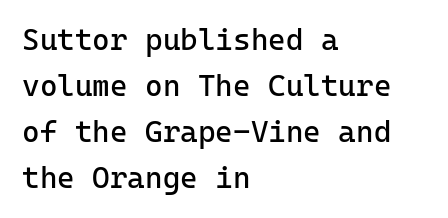
Every character sits straight up, as roman type does. Tracking value appears to be zero — textbook default spacing. This is not heavy type; no bold has been used. The passage is arranged the way most books set body copy — flush left. Horizontal bands of white between lines are of average thickness. Regarding serifs, this sample does without them.
